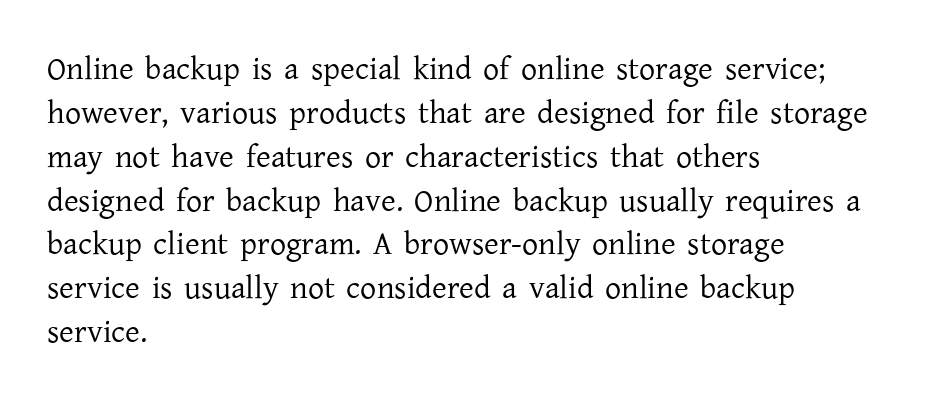
The lettering holds an erect, upright posture throughout. The rendering shows small feet on the letterforms — a serif design. The typesetting does not lean heavy: it is not bold. Evenly set lines give the paragraph a standard silhouette.
